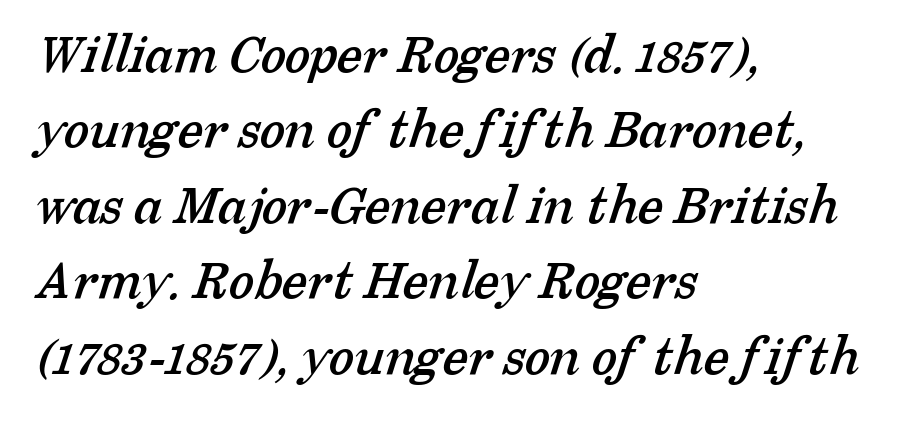
These lines sit exactly where default settings would place them. The face used here is rendered with its standard letterfit. This sample has the flowing, uneven cadence of proportional lettering. Descender tails drop into unmarked territory.
